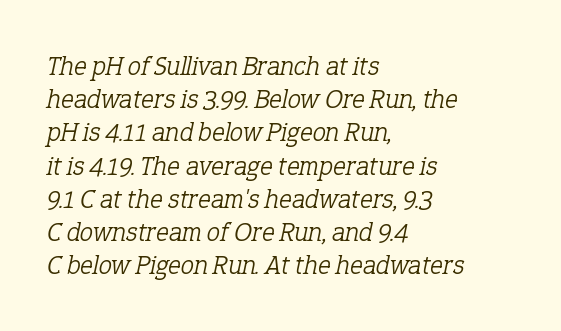
Q: Is the text bold? A: No.
Q: Is the text italic (slanted)? A: Yes, it leans right by about 12 degrees.
Q: Is the text underlined? A: No.
Q: How is the paragraph aligned? A: Left-aligned.
Q: Is the spacing between letters normal or unusually wide? A: Normal.
